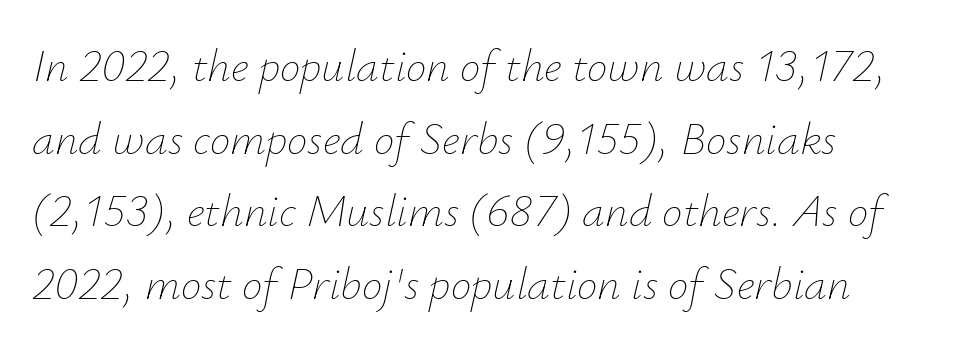
The image shows 46 px thin type, italic (leaning right); set left-aligned, normal line spacing (1.58x), normal letter spacing, not underlined; low stroke contrast and a small x-height.
